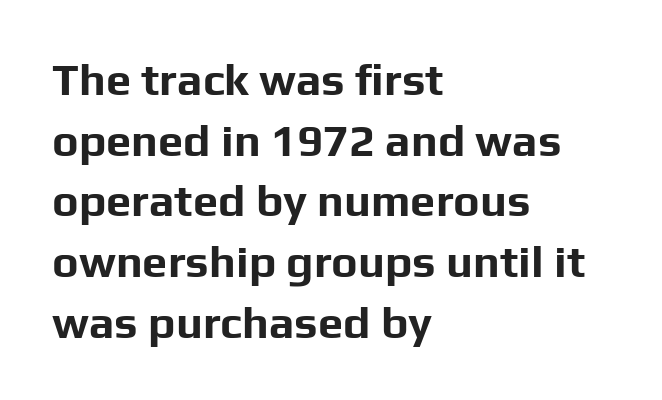
Q: Is the text bold? A: Yes.
Q: Is the text italic (slanted)? A: No, it is upright.
Q: Is the typeface a serif or a sans-serif typeface? A: Sans-serif.
Q: Is the text underlined? A: No.
Q: How is the paragraph aligned? A: Left-aligned.
Q: Is the spacing between letters normal or unusually wide? A: Normal.
Q: Is the spacing between lines tight, normal or loose? A: Normal.
Q: Width (condensed, normal, or wide)? A: Normal.
Q: Stroke contrast? A: Low.
Q: x-height? A: Medium.
Q: Monospaced? A: No.
